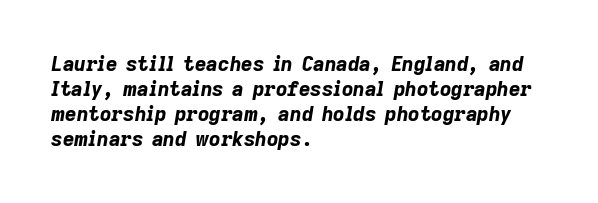
{"italic": "yes", "lean": "right", "slant_degrees": 9, "bold": "yes", "underline": "no", "align": "left", "line_spacing": "normal", "line_spacing_ratio": 1.25, "letter_spacing": "normal", "letter_spacing_em": 0.0, "glyph_px": 20}
